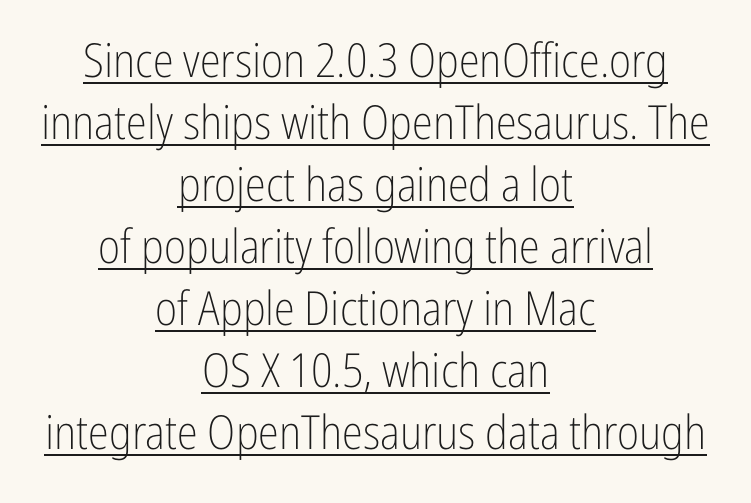
The image shows 47 px light, condensed sans-serif type, upright; set centered, normal line spacing (1.32x), normal letter spacing, underlined; low stroke contrast and a medium x-height.
